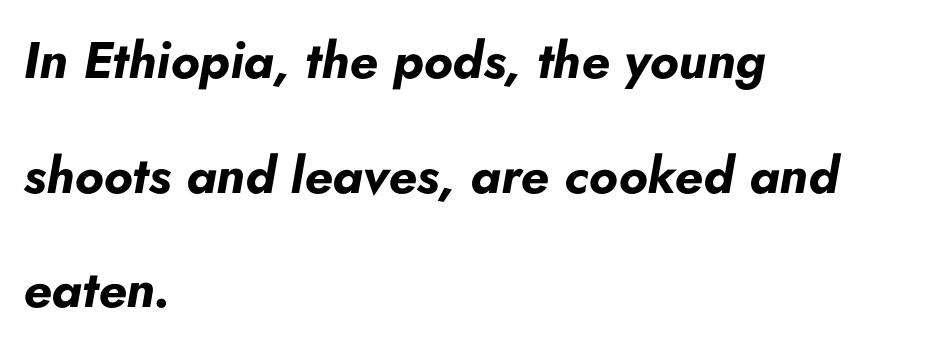
The image shows 51 px bold type, italic (leaning right); set left-aligned, loose line spacing (2.25x), normal letter spacing, not underlined; low stroke contrast and a small x-height.
